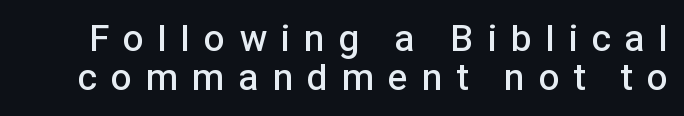
Q: Is the text bold? A: Semi-bold.
Q: Is the text italic (slanted)? A: No, it is upright.
Q: Is the typeface a serif or a sans-serif typeface? A: Sans-serif.
Q: Is the text underlined? A: No.
Q: Is the spacing between letters normal or unusually wide? A: Unusually wide.
Q: Is the spacing between lines tight, normal or loose? A: Tight.
Q: Width (condensed, normal, or wide)? A: Normal.
Q: Stroke contrast? A: Low.
Q: x-height? A: Medium.
Q: Monospaced? A: No.
